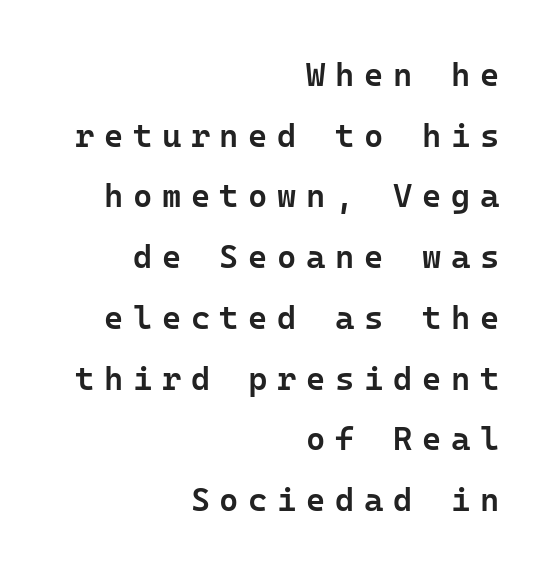
Notice the strokes are somewhat thickened but not fully heavy: this is a semibold. There is plenty of visible air inserted between adjacent glyphs. Glance below the letters and you will spot only blank space. The ragged edge is on the left, which tells us the setting is flush right.
